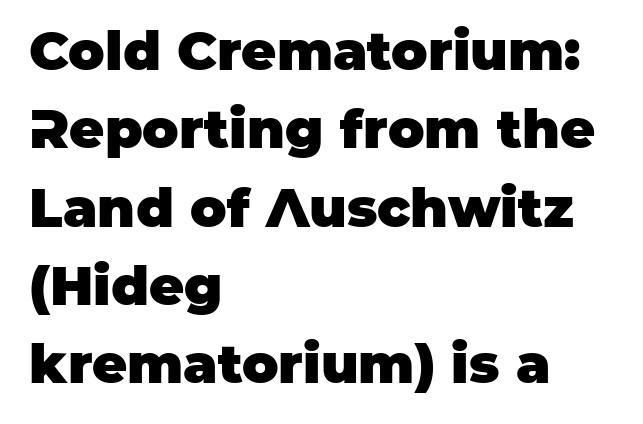
This rendering uses left alignment, leaving the right contour irregular. Is this a fixed-width face? No — the glyphs have proportional, varying widths. Underline: absent. A dark, heavy texture on the line: the type is bold. Vertical strokes here are truly vertical.
